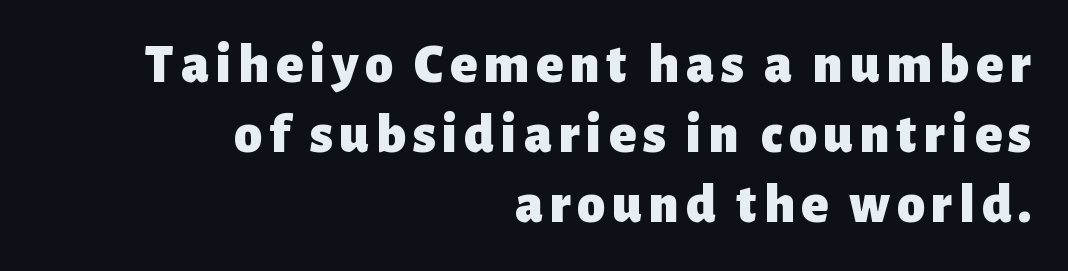
The image shows 56 px heavy sans-serif type, upright; set right-aligned, normal line spacing (1.25x), not underlined; low stroke contrast and a medium x-height.
